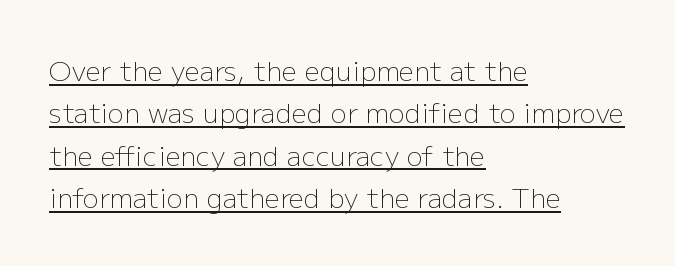
Q: Is the text bold? A: No.
Q: Is the text italic (slanted)? A: No, it is upright.
Q: Is the text underlined? A: Yes.
Q: How is the paragraph aligned? A: Left-aligned.
Q: Is the spacing between letters normal or unusually wide? A: Normal.
Q: Is the spacing between lines tight, normal or loose? A: Normal.
